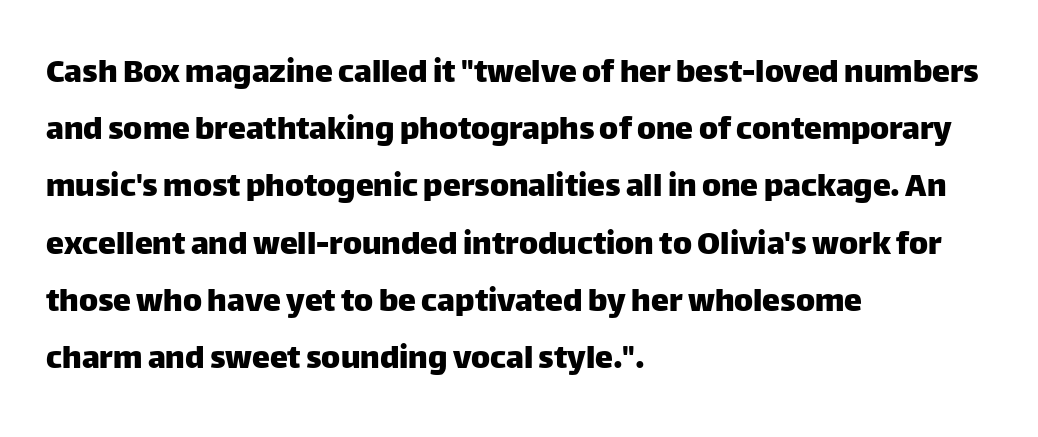
{"serif": "no", "italic": "no", "width": "normal", "stroke_contrast": "low", "x_height": "large", "monospaced": "no", "underline": "no", "align": "left", "line_spacing": "normal", "line_spacing_ratio": 1.59, "letter_spacing": "normal", "letter_spacing_em": 0.0, "glyph_px": 36}
